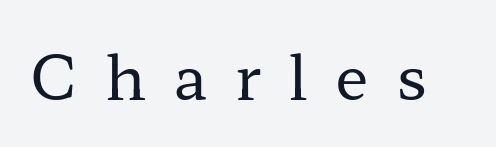
The image shows 61 px regular-weight, wide serif type, upright; set unusually wide letter spacing (+0.46 em), not underlined; low stroke contrast and a medium x-height.
